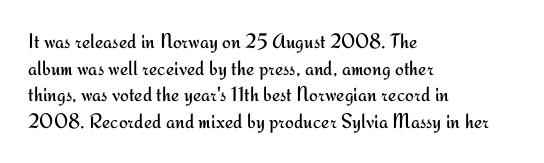
{"italic": "no", "bold": "no", "underline": "no", "align": "left", "line_spacing": "normal", "line_spacing_ratio": 1.27, "letter_spacing": "normal", "letter_spacing_em": 0.0, "glyph_px": 21}
